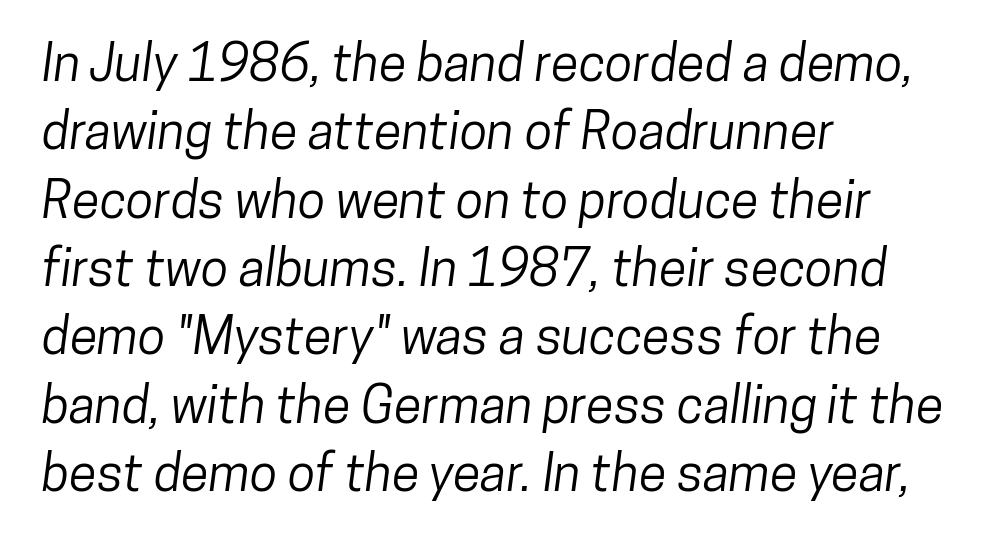
{"serif": "no", "width": "condensed", "stroke_contrast": "low", "x_height": "medium", "monospaced": "no", "underline": "no", "align": "left", "line_spacing": "normal", "line_spacing_ratio": 1.34, "letter_spacing": "normal", "letter_spacing_em": 0.0, "glyph_px": 51}
